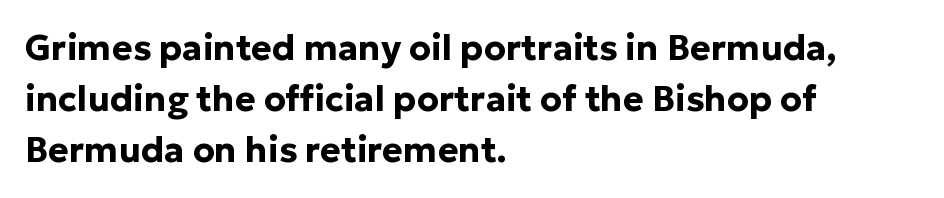
What's the leading like? Ordinary, nothing unusual. Pretty heavy lettering here — definitely bold. Serif or sans? Sans — the stroke terminals are bare. Do the characters align in a grid? No, the font is proportional. These lines are set flush left with a ragged right edge. No word sits above an underline.
